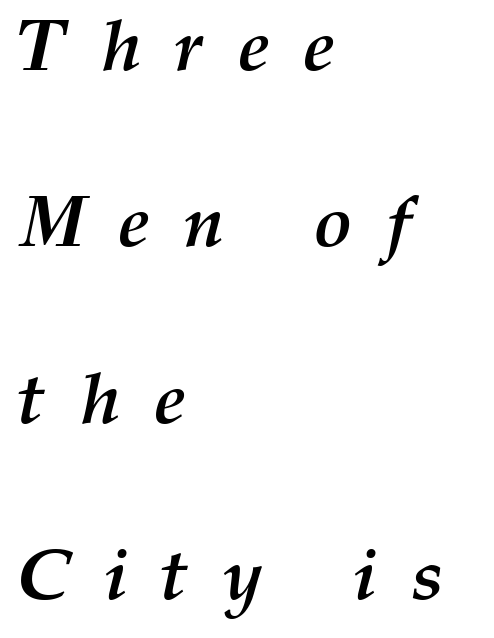
Only glyphs here, with clear space below each row. Looks like regular typesetting: each glyph gets only the width it needs. Posture: slanted. Short note: letters widely spaced. Widely set lines give the paragraph a tall, airy silhouette.
